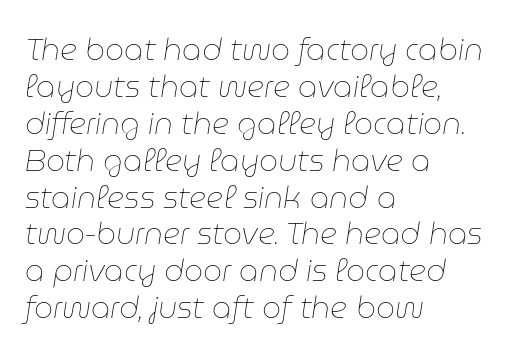
Ink coverage per letter is moderate at most. Here the glyphs are tracked normally, forming tight word shapes. Does the copy run flush right? No — it runs flush left. Would a proofreader flag this as italicized? Yes. Think of a printed novel: that variable character pitch is what you see here.
